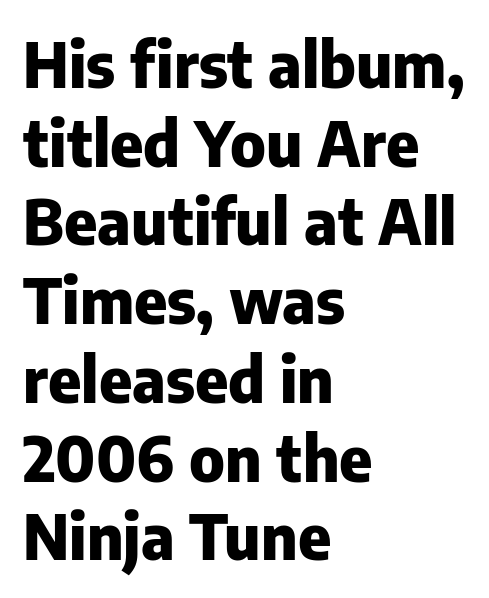
These lines are composed in type without serifs. The face used here is proportionally spaced, like ordinary book or web type. Caption: standard tracking, unaltered. Rule under the text: the space is simply empty. Italic: no, the glyphs are upright roman.
